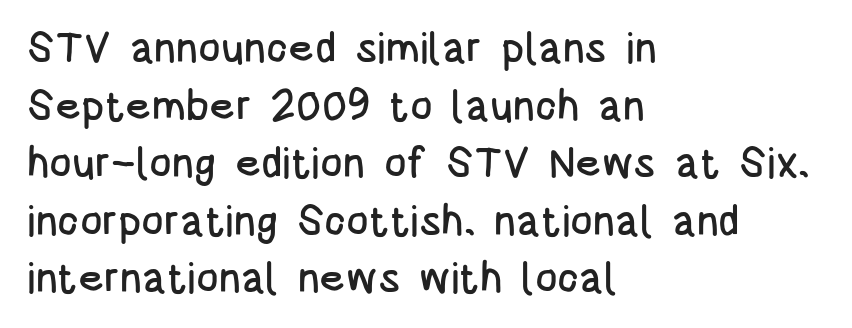
The image shows 42 px condensed sans-serif type, upright; set left-aligned, normal line spacing (1.37x), normal letter spacing, not underlined; low stroke contrast and a large x-height.
